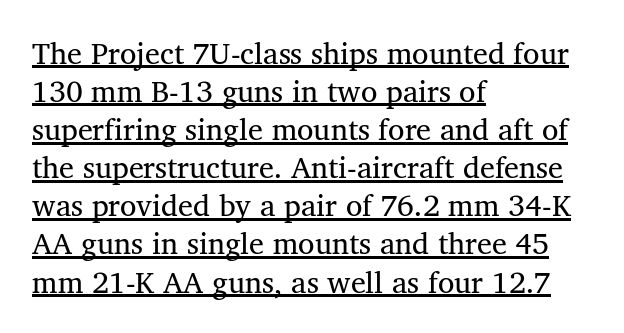
The image shows 30 px regular-weight serif type, upright; set left-aligned, normal line spacing (1.27x), normal letter spacing, underlined; medium stroke contrast and a medium x-height.
